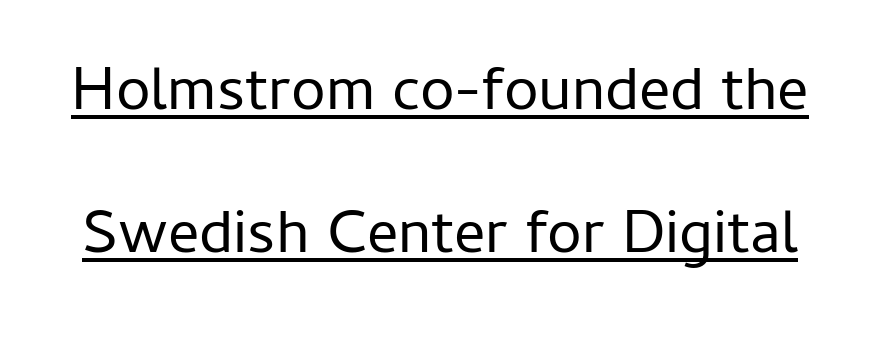
The image shows 62 px regular-weight sans-serif type, upright; set loose line spacing (2.3x), normal letter spacing, underlined; low stroke contrast and a medium x-height.
